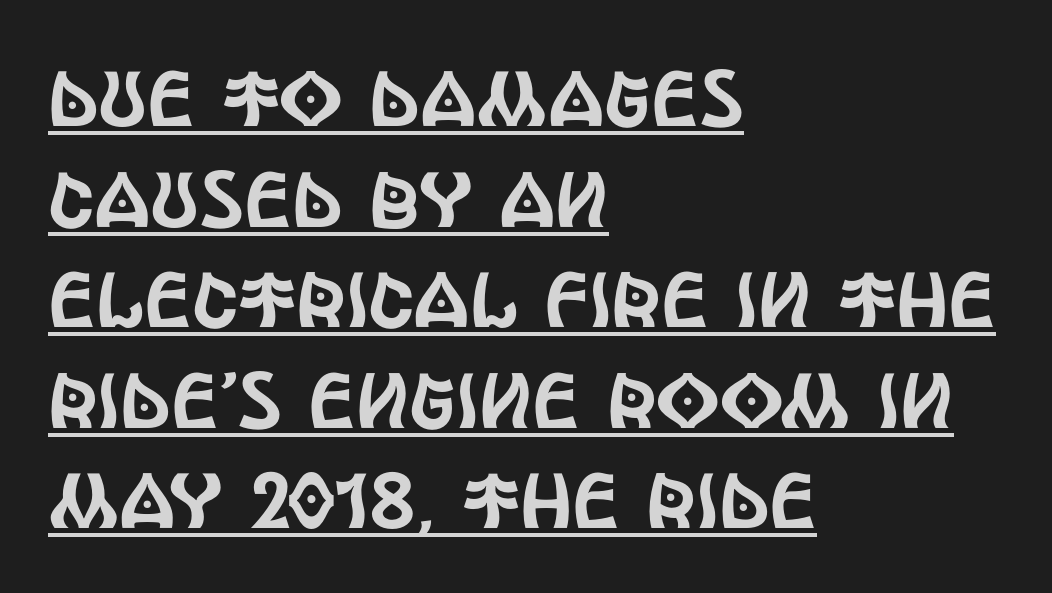
The image shows 78 px condensed sans-serif type, upright; set left-aligned, normal line spacing (1.29x), normal letter spacing, underlined; a large x-height.
